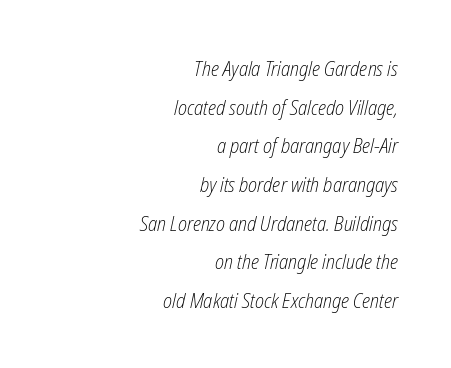
{"italic": "yes", "lean": "right", "slant_degrees": 12, "bold": "no", "underline": "no", "align": "right", "line_spacing_ratio": 1.84, "letter_spacing": "normal", "letter_spacing_em": 0.0, "glyph_px": 21}
